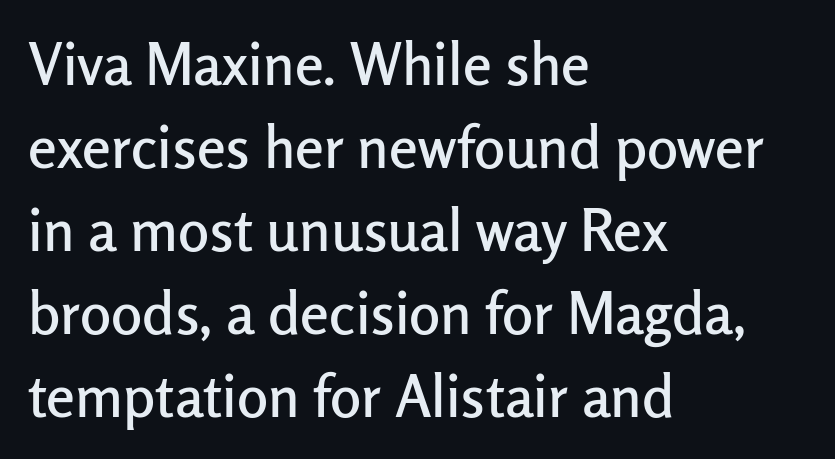
Q: Is the text italic (slanted)? A: No, it is upright.
Q: Is the typeface a serif or a sans-serif typeface? A: Sans-serif.
Q: Is the text underlined? A: No.
Q: How is the paragraph aligned? A: Left-aligned.
Q: Is the spacing between letters normal or unusually wide? A: Normal.
Q: Is the spacing between lines tight, normal or loose? A: Normal.
Q: Width (condensed, normal, or wide)? A: Normal.
Q: Stroke contrast? A: Low.
Q: x-height? A: Medium.
Q: Monospaced? A: No.
